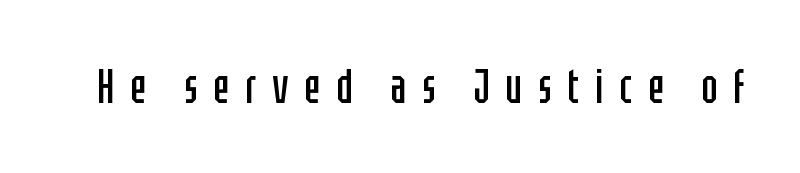
{"serif": "no", "italic": "no", "bold": "no", "weight": "regular", "width": "condensed", "stroke_contrast": "low", "x_height": "large", "monospaced": "no", "underline": "no", "letter_spacing": "wide", "letter_spacing_em": 0.33, "glyph_px": 48}
